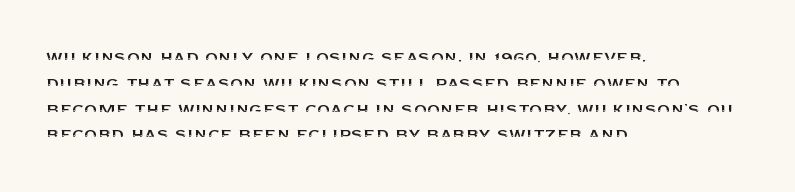
The image shows 21 px text type, upright; set left-aligned, line spacing 1.23x, normal letter spacing, not underlined.
